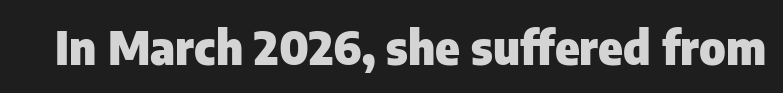
Q: Is the text bold? A: Yes.
Q: Is the text italic (slanted)? A: No, it is upright.
Q: Is the typeface a serif or a sans-serif typeface? A: Sans-serif.
Q: Is the text underlined? A: No.
Q: Is the spacing between letters normal or unusually wide? A: Normal.
Q: Width (condensed, normal, or wide)? A: Normal.
Q: Stroke contrast? A: Low.
Q: x-height? A: Medium.
Q: Monospaced? A: No.
